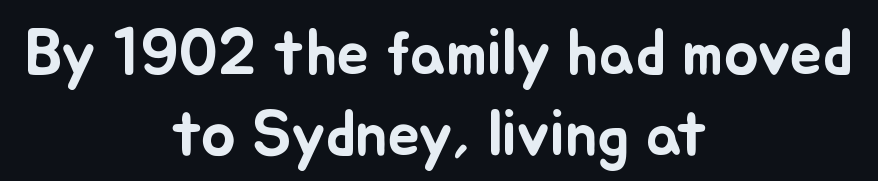
The image shows 65 px text type, upright; set centered, normal line spacing (1.25x), normal letter spacing, not underlined; low stroke contrast and a small x-height.
